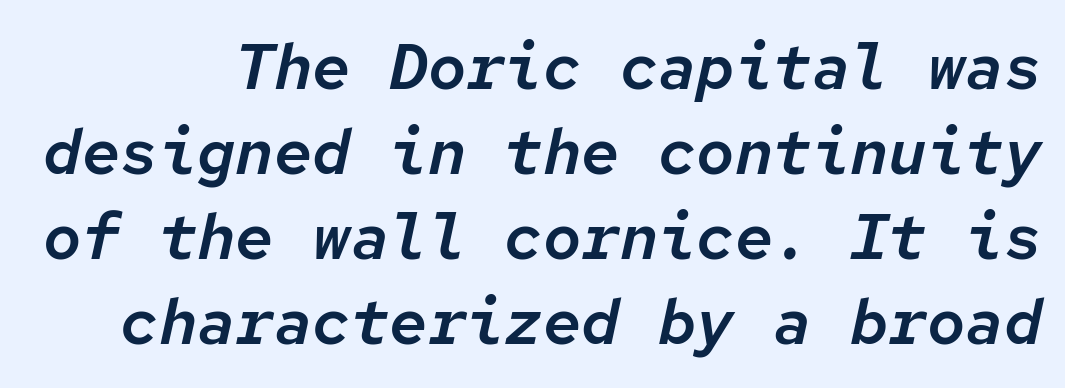
{"italic": "yes", "lean": "right", "slant_degrees": 12, "width": "normal", "stroke_contrast": "low", "x_height": "medium", "monospaced": "yes", "underline": "no", "line_spacing": "normal", "line_spacing_ratio": 1.33, "letter_spacing": "normal", "letter_spacing_em": 0.0, "glyph_px": 64}
